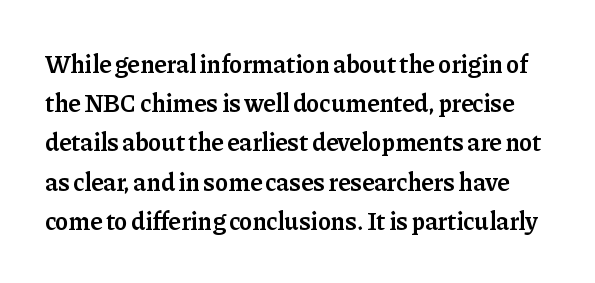
Caption: semibold face, moderately heavy strokes. Compared with typical paragraphs, the rows here are spaced about the same. What stands out about the letter spacing? Nothing — it is the standard amount. The axis of the letterforms is exactly vertical. The string is rendered with underlining switched off.
